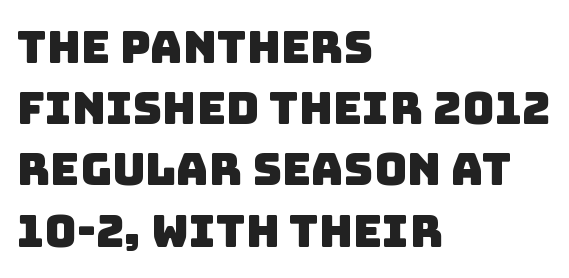
Q: Is the typeface a serif or a sans-serif typeface? A: Sans-serif.
Q: Is the text underlined? A: No.
Q: How is the paragraph aligned? A: Left-aligned.
Q: Is the spacing between letters normal or unusually wide? A: Normal.
Q: Is the spacing between lines tight, normal or loose? A: Normal.
Q: Width (condensed, normal, or wide)? A: Normal.
Q: Stroke contrast? A: Low.
Q: x-height? A: Large.
Q: Monospaced? A: No.
